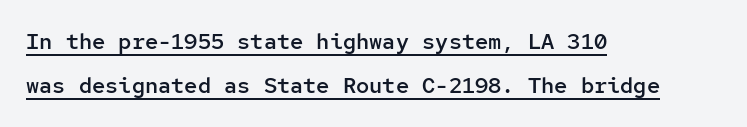
The image shows 22 px text type, upright; set left-aligned, loose line spacing (2.01x), normal letter spacing, underlined.
